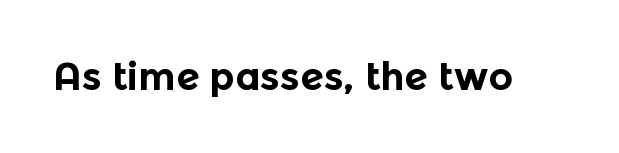
Q: Is the text bold? A: Yes.
Q: Is the text italic (slanted)? A: No, it is upright.
Q: Is the typeface a serif or a sans-serif typeface? A: Sans-serif.
Q: Is the text underlined? A: No.
Q: Is the spacing between letters normal or unusually wide? A: Normal.
Q: Width (condensed, normal, or wide)? A: Normal.
Q: x-height? A: Medium.
Q: Monospaced? A: No.
